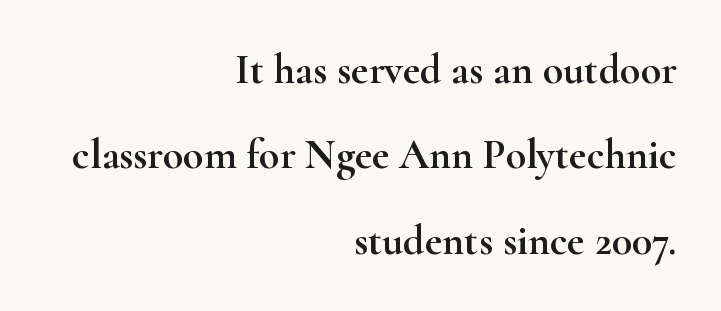
{"serif": "yes", "italic": "no", "width": "wide", "stroke_contrast": "high", "x_height": "small", "monospaced": "no", "underline": "no", "align": "right", "line_spacing": "loose", "line_spacing_ratio": 2.03, "letter_spacing": "normal", "letter_spacing_em": 0.0, "glyph_px": 42}
